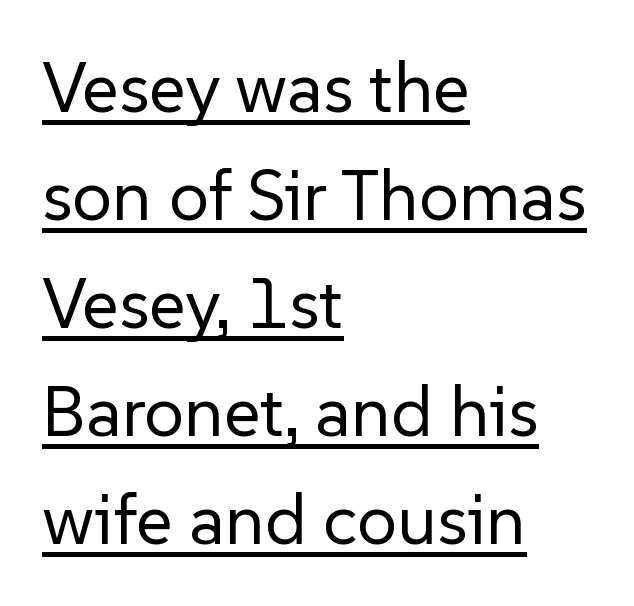
{"serif": "no", "italic": "no", "bold": "no", "weight": "regular", "width": "normal", "stroke_contrast": "low", "x_height": "medium", "monospaced": "no", "underline": "yes", "align": "left", "line_spacing": "normal", "line_spacing_ratio": 1.52, "letter_spacing": "normal", "letter_spacing_em": 0.0, "glyph_px": 71}
